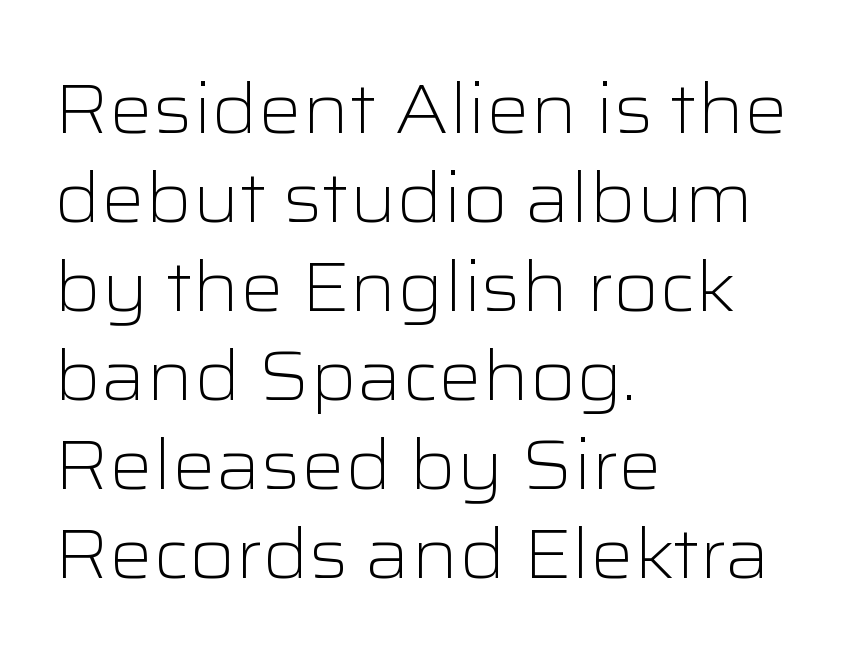
{"serif": "no", "italic": "no", "bold": "no", "weight": "light", "width": "wide", "stroke_contrast": "low", "x_height": "medium", "monospaced": "no", "underline": "no", "align": "left", "line_spacing": "normal", "line_spacing_ratio": 1.29, "letter_spacing": "normal", "letter_spacing_em": 0.0, "glyph_px": 69}
